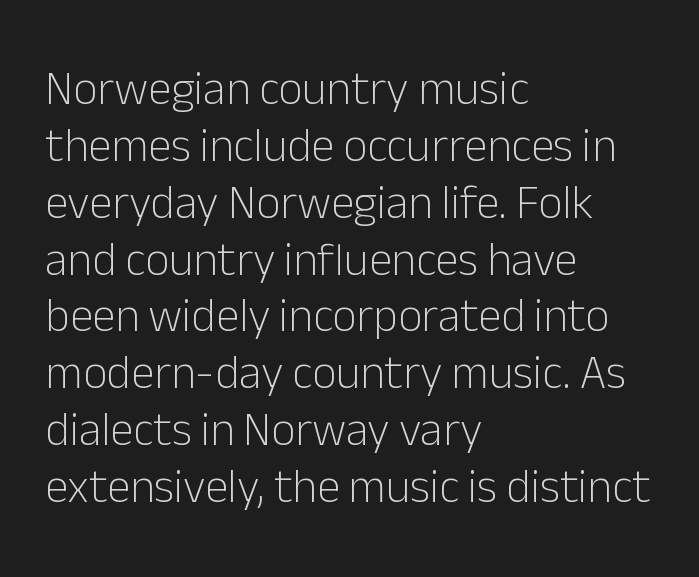
{"serif": "no", "italic": "no", "bold": "no", "weight": "light", "width": "normal", "stroke_contrast": "low", "x_height": "medium", "monospaced": "no", "underline": "no", "align": "left", "line_spacing_ratio": 1.21, "letter_spacing": "normal", "letter_spacing_em": 0.0, "glyph_px": 47}
